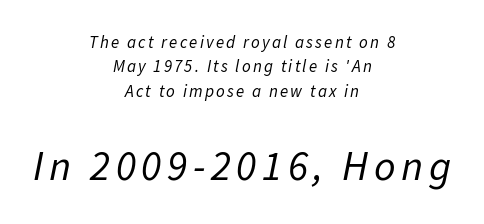
{"italic": "yes", "lean": "right", "slant_degrees": 11, "bold": "no", "weight": "regular", "width": "normal", "stroke_contrast": "low", "x_height": "medium", "monospaced": "no", "underline": "no", "align": "center", "line_spacing": "normal", "line_spacing_ratio": 1.44, "larger_block": "second", "size_ratio": 2.47, "glyph_px": 42}
